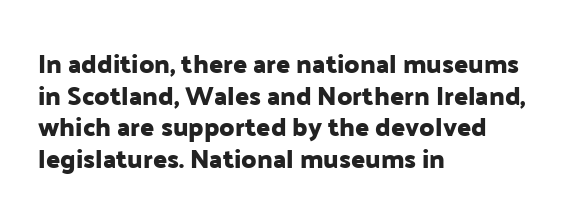
The lettering stays uniformly vertical, giving the passage a roman look. The baseline area is clear. The setting favours the left margin, as ordinary paragraphs usually do. These lines keep a tight, regular rhythm from letter to letter.
